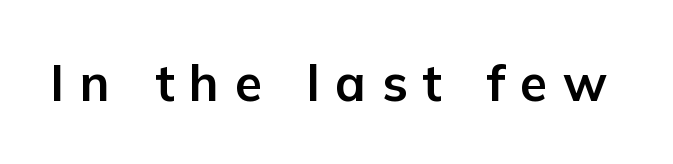
Q: Is the text bold? A: Yes.
Q: Is the text italic (slanted)? A: No, it is upright.
Q: Is the typeface a serif or a sans-serif typeface? A: Sans-serif.
Q: Is the text underlined? A: No.
Q: Is the spacing between letters normal or unusually wide? A: Unusually wide.
Q: Width (condensed, normal, or wide)? A: Normal.
Q: Stroke contrast? A: Low.
Q: x-height? A: Medium.
Q: Monospaced? A: No.
